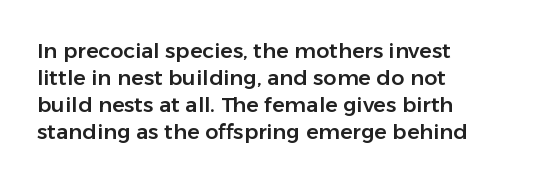
Q: Is the text italic (slanted)? A: No, it is upright.
Q: Is the text underlined? A: No.
Q: How is the paragraph aligned? A: Left-aligned.
Q: Is the spacing between letters normal or unusually wide? A: Normal.
Q: Is the spacing between lines tight, normal or loose? A: Normal.
